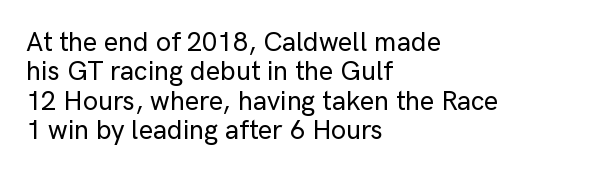
{"italic": "no", "underline": "no", "align": "left", "line_spacing": "tight", "line_spacing_ratio": 1.09, "letter_spacing": "normal", "letter_spacing_em": 0.0, "glyph_px": 27}
